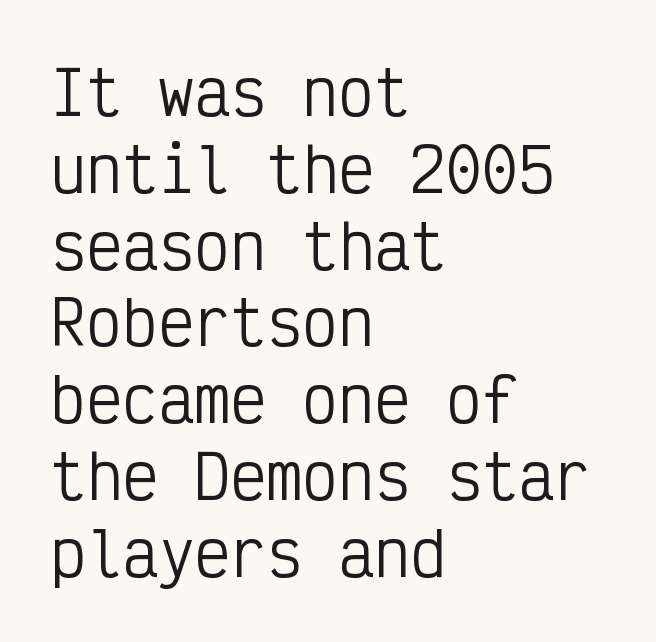
Q: Is the text bold? A: No.
Q: Is the text italic (slanted)? A: No, it is upright.
Q: Is the typeface a serif or a sans-serif typeface? A: Sans-serif.
Q: Is the text underlined? A: No.
Q: How is the paragraph aligned? A: Left-aligned.
Q: Is the spacing between letters normal or unusually wide? A: Normal.
Q: Is the spacing between lines tight, normal or loose? A: Normal.
Q: Width (condensed, normal, or wide)? A: Condensed.
Q: Stroke contrast? A: Low.
Q: x-height? A: Medium.
Q: Monospaced? A: Yes.
